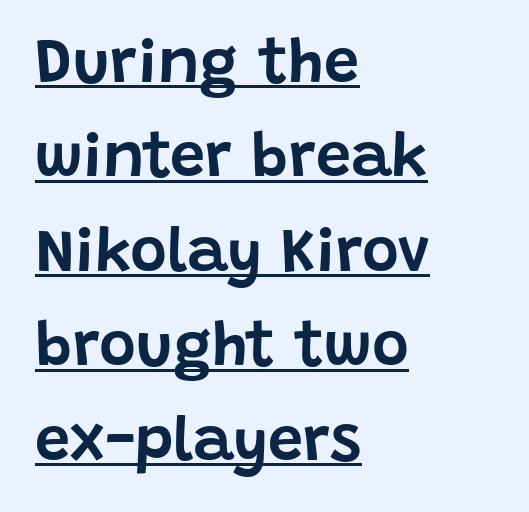
The image shows 63 px sans-serif type, upright; set left-aligned, normal line spacing (1.5x), normal letter spacing, underlined; low stroke contrast and a large x-height.
